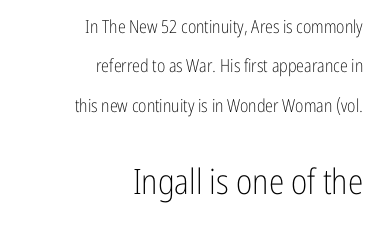
Q: Is the text bold? A: No.
Q: Is the text italic (slanted)? A: No, it is upright.
Q: Is the typeface a serif or a sans-serif typeface? A: Sans-serif.
Q: Is the text underlined? A: No.
Q: How is the paragraph aligned? A: Right-aligned.
Q: Is the spacing between letters normal or unusually wide? A: Normal.
Q: Is the spacing between lines tight, normal or loose? A: Loose.
Q: Which block of text is set in a larger size, the first (top) or the second (bottom)? A: The second (bottom) one.
Q: Width (condensed, normal, or wide)? A: Condensed.
Q: Stroke contrast? A: Low.
Q: x-height? A: Medium.
Q: Monospaced? A: No.
